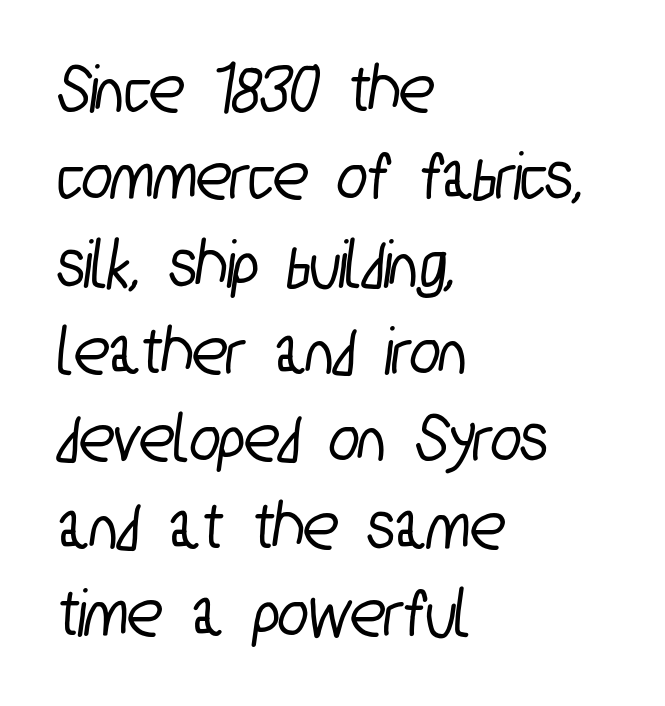
{"serif": "no", "width": "condensed", "stroke_contrast": "low", "x_height": "medium", "monospaced": "no", "underline": "no", "align": "left", "line_spacing_ratio": 1.23, "letter_spacing": "normal", "letter_spacing_em": 0.0, "glyph_px": 71}
